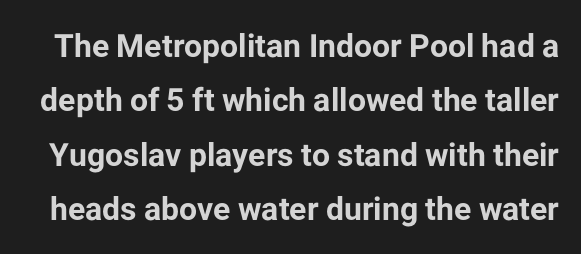
{"serif": "no", "italic": "no", "bold": "yes", "weight": "bold", "width": "normal", "stroke_contrast": "low", "x_height": "medium", "monospaced": "no", "underline": "no", "line_spacing": "normal", "line_spacing_ratio": 1.7, "letter_spacing": "normal", "letter_spacing_em": 0.0, "glyph_px": 32}
